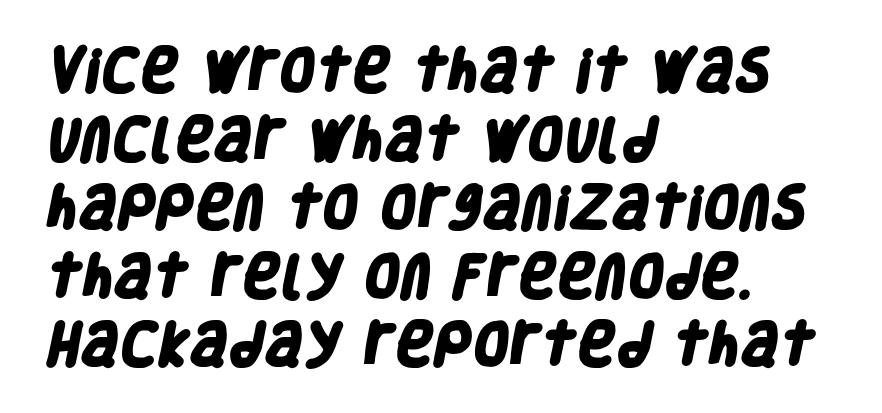
Q: Is the text bold? A: Yes.
Q: Is the typeface a serif or a sans-serif typeface? A: Sans-serif.
Q: Is the text underlined? A: No.
Q: How is the paragraph aligned? A: Left-aligned.
Q: Is the spacing between letters normal or unusually wide? A: Normal.
Q: Is the spacing between lines tight, normal or loose? A: Normal.
Q: Width (condensed, normal, or wide)? A: Condensed.
Q: Stroke contrast? A: Low.
Q: x-height? A: Large.
Q: Monospaced? A: No.
